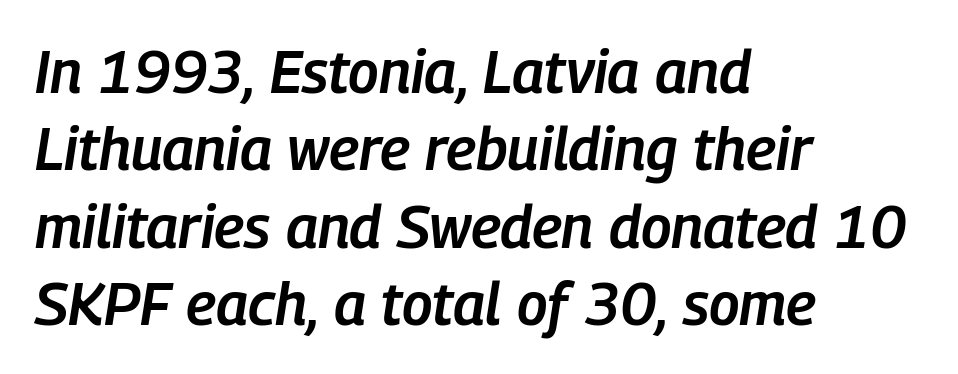
{"italic": "yes", "lean": "right", "slant_degrees": 9, "bold": "semi", "weight": "semibold", "width": "condensed", "stroke_contrast": "low", "x_height": "medium", "monospaced": "no", "underline": "no", "align": "left", "line_spacing": "normal", "line_spacing_ratio": 1.31, "letter_spacing": "normal", "letter_spacing_em": 0.0, "glyph_px": 59}
